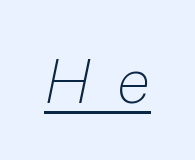
The image shows 60 px light type, italic (leaning right); set unusually wide letter spacing (+0.45 em), underlined; low stroke contrast and a medium x-height.
